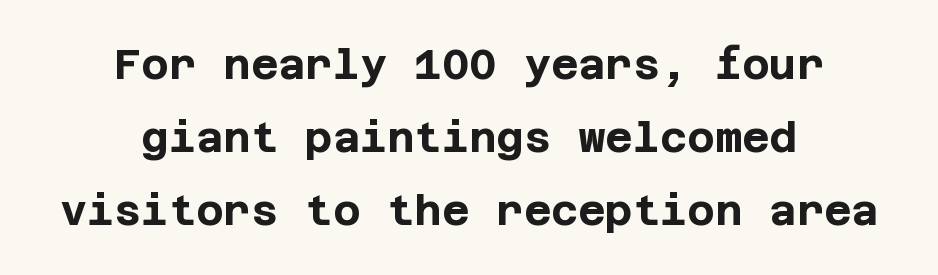
{"serif": "no", "italic": "no", "bold": "yes", "weight": "bold", "width": "normal", "stroke_contrast": "low", "x_height": "large", "underline": "no", "align": "center", "line_spacing_ratio": 1.74, "letter_spacing": "normal", "letter_spacing_em": 0.0, "glyph_px": 42}
